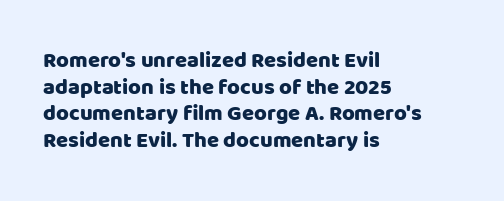
{"italic": "no", "underline": "no", "align": "left", "line_spacing_ratio": 1.21, "letter_spacing": "normal", "letter_spacing_em": 0.0, "glyph_px": 22}
